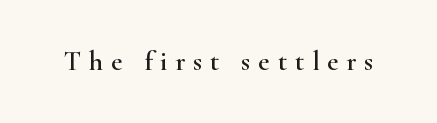
{"serif": "yes", "italic": "no", "width": "wide", "stroke_contrast": "high", "x_height": "small", "monospaced": "no", "underline": "no", "letter_spacing": "wide", "letter_spacing_em": 0.27, "glyph_px": 28}
